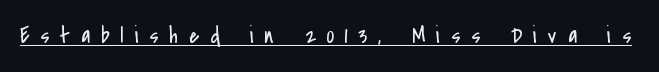
{"italic": "no", "bold": "no", "underline": "yes", "letter_spacing": "wide", "letter_spacing_em": 0.47, "glyph_px": 23}
